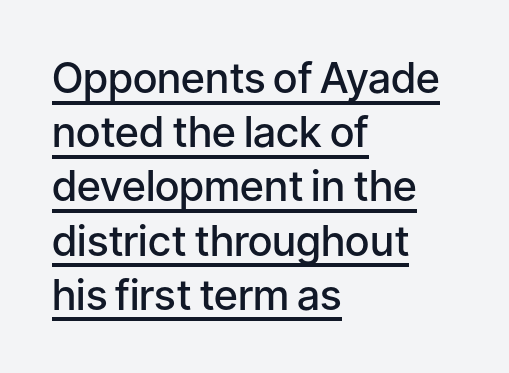
Q: Is the text bold? A: Semi-bold.
Q: Is the text italic (slanted)? A: No, it is upright.
Q: Is the typeface a serif or a sans-serif typeface? A: Sans-serif.
Q: Is the text underlined? A: Yes.
Q: How is the paragraph aligned? A: Left-aligned.
Q: Is the spacing between letters normal or unusually wide? A: Normal.
Q: Is the spacing between lines tight, normal or loose? A: Normal.
Q: Width (condensed, normal, or wide)? A: Normal.
Q: Stroke contrast? A: Low.
Q: x-height? A: Medium.
Q: Monospaced? A: No.
